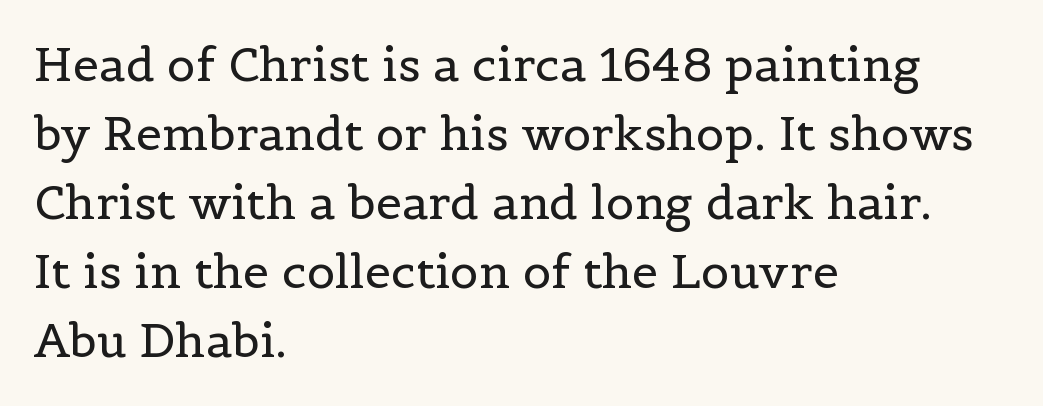
Horizontal alignment here is leftward, the default for most running prose. Look at the bottom of the vertical strokes: they flare into serifs here. The space directly below the letters is spotless. Honestly, the letter spacing is just normal — you wouldn't notice it.
